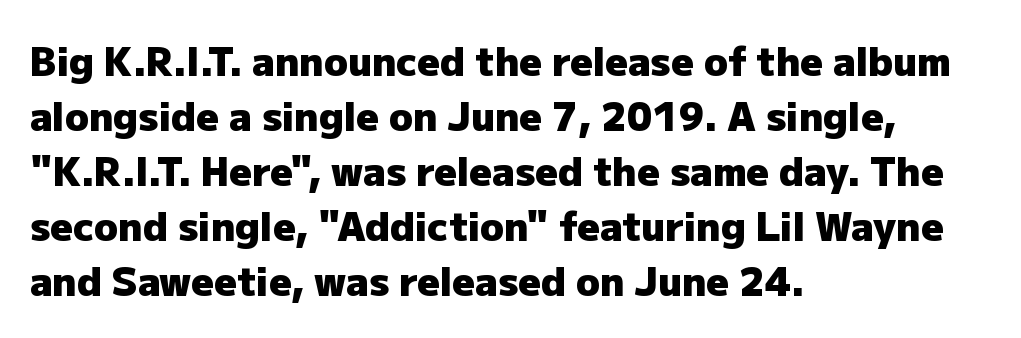
Q: Is the text bold? A: Yes.
Q: Is the text italic (slanted)? A: No, it is upright.
Q: Is the typeface a serif or a sans-serif typeface? A: Sans-serif.
Q: Is the text underlined? A: No.
Q: How is the paragraph aligned? A: Left-aligned.
Q: Is the spacing between letters normal or unusually wide? A: Normal.
Q: Is the spacing between lines tight, normal or loose? A: Normal.
Q: Width (condensed, normal, or wide)? A: Normal.
Q: Stroke contrast? A: Low.
Q: x-height? A: Medium.
Q: Monospaced? A: No.
